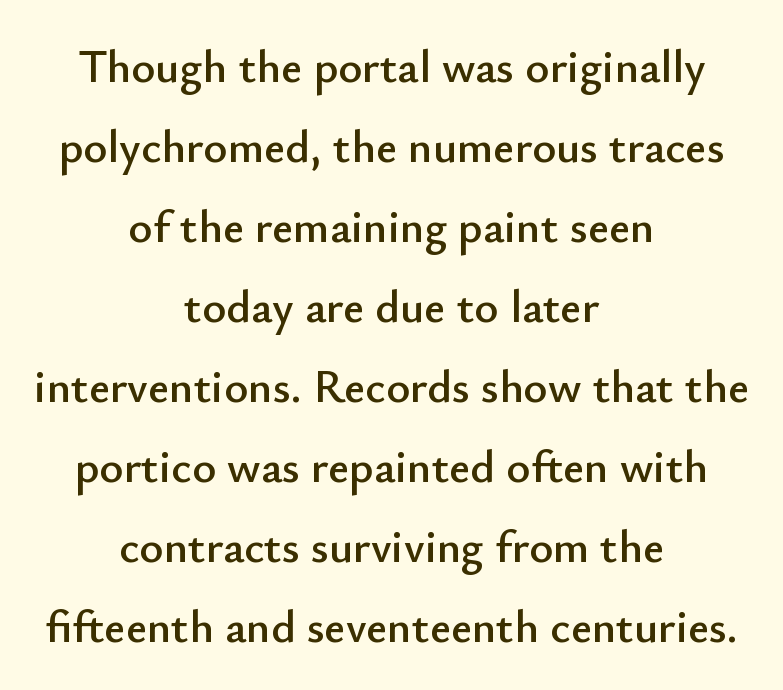
{"serif": "no", "italic": "no", "width": "normal", "stroke_contrast": "low", "x_height": "small", "monospaced": "no", "underline": "no", "align": "center", "line_spacing_ratio": 1.74, "letter_spacing": "normal", "letter_spacing_em": 0.0, "glyph_px": 46}
